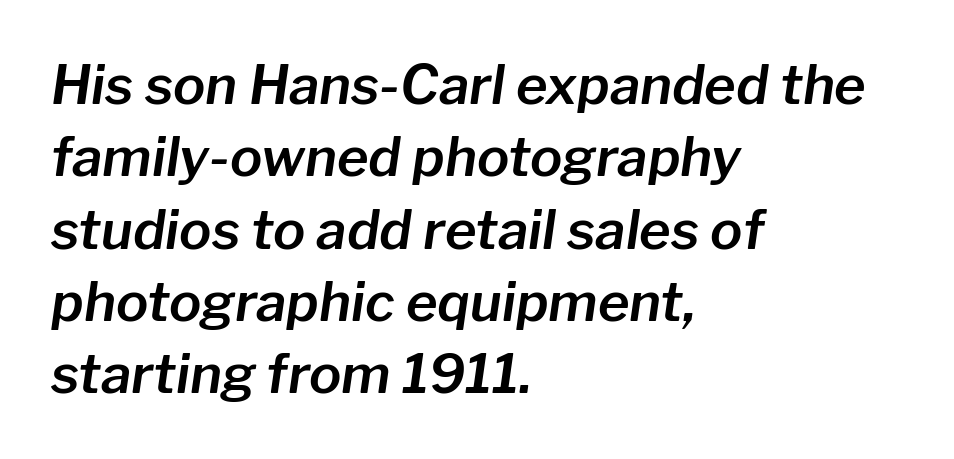
The image shows 54 px text type, italic (leaning right); set left-aligned, normal line spacing (1.34x), normal letter spacing, not underlined; low stroke contrast and a medium x-height.
